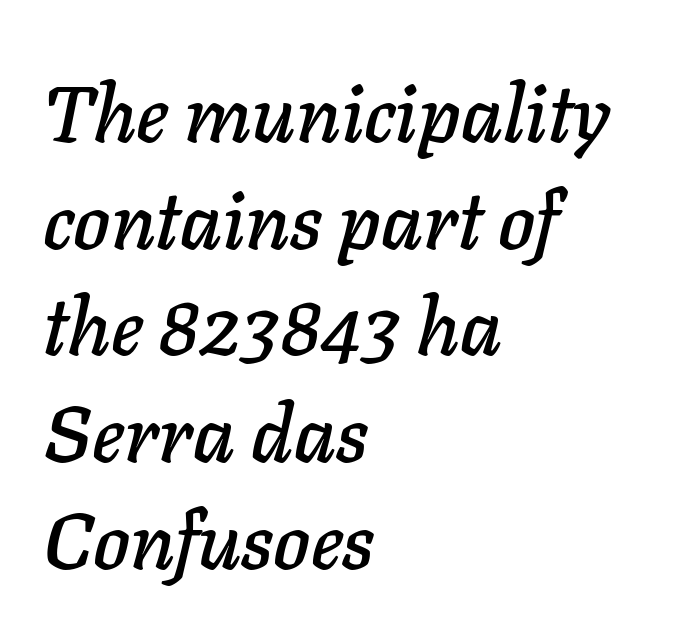
{"italic": "yes", "lean": "right", "slant_degrees": 11, "width": "normal", "stroke_contrast": "low", "x_height": "medium", "monospaced": "no", "underline": "no", "align": "left", "line_spacing": "normal", "line_spacing_ratio": 1.35, "letter_spacing": "normal", "letter_spacing_em": 0.0, "glyph_px": 79}
